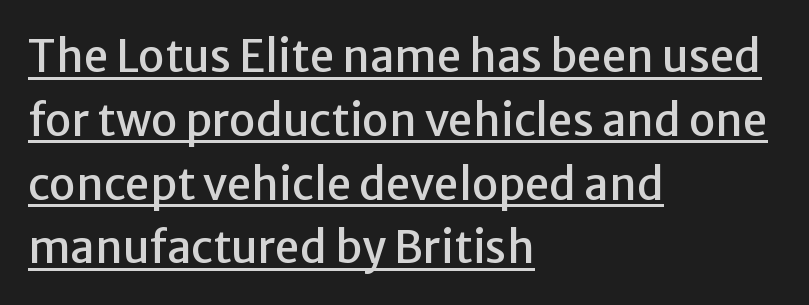
The image shows 44 px sans-serif type, upright; set left-aligned, normal line spacing (1.45x), normal letter spacing, underlined; low stroke contrast and a medium x-height.
